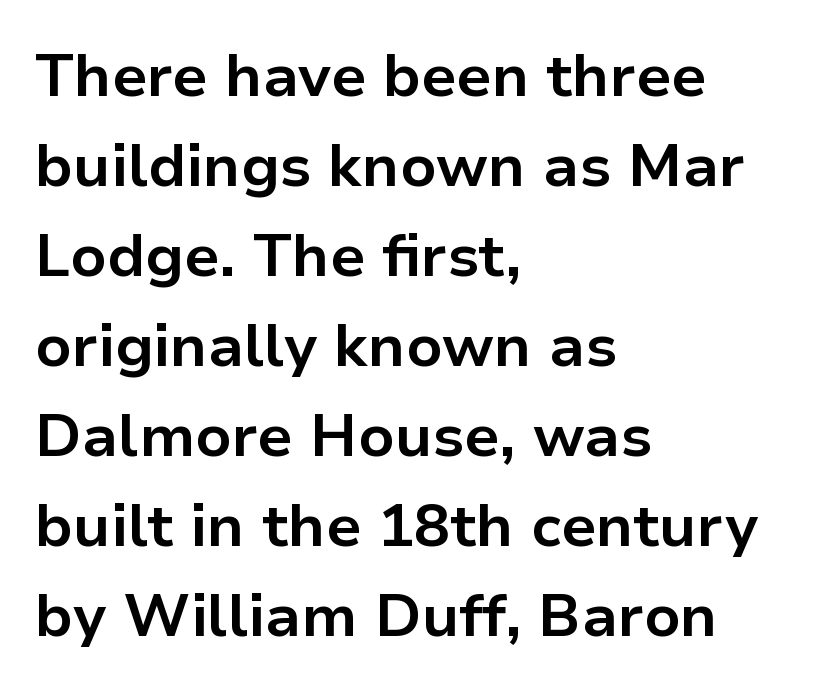
{"serif": "no", "italic": "no", "bold": "yes", "weight": "bold", "width": "normal", "stroke_contrast": "low", "x_height": "medium", "monospaced": "no", "underline": "no", "align": "left", "line_spacing": "normal", "line_spacing_ratio": 1.5, "letter_spacing": "normal", "letter_spacing_em": 0.0, "glyph_px": 60}
